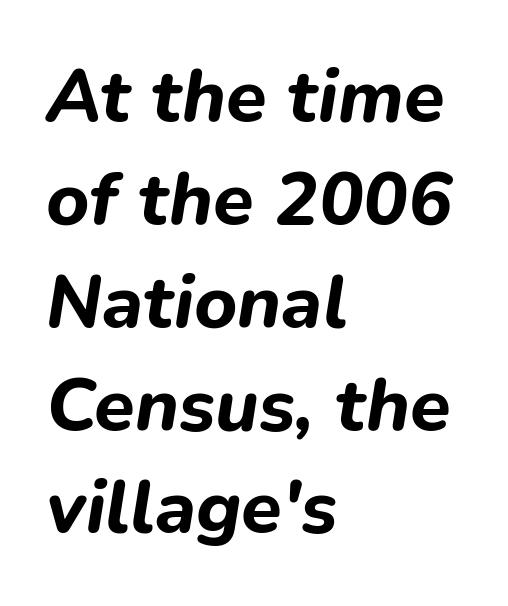
This sample uses an oblique cut, with every glyph tilted off the vertical. Words appear dense and cohesive because spacing is normal. One glance says typical: line gaps are just what's usual. These lines are set flush left with a ragged right edge. Note the varied advance widths — an 'i' is clearly narrower than an 'm'. Descenders hang freely into open space.
